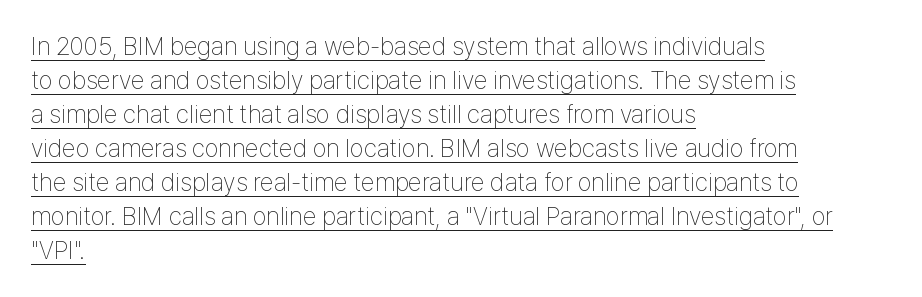
The cut favours lightness, reaching ordinary text weight at its darkest. The passage is arranged the way most books set body copy — flush left. Ordinary non-slanted type is in use. This sample carries an underscore along the baseline area.
